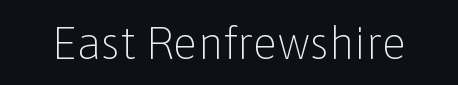
{"serif": "no", "italic": "no", "bold": "no", "weight": "light", "width": "normal", "stroke_contrast": "low", "x_height": "medium", "monospaced": "no", "underline": "no", "letter_spacing": "normal", "letter_spacing_em": 0.0, "glyph_px": 45}
